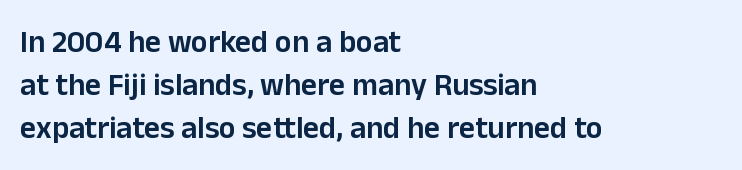
In CSS terms this would be text-align: left. There is no visible air inserted between adjacent glyphs. Students, observe: this is what conventionally led text looks like. A sans-serif font was chosen for this passage. This sample has the flowing, uneven cadence of proportional lettering.
